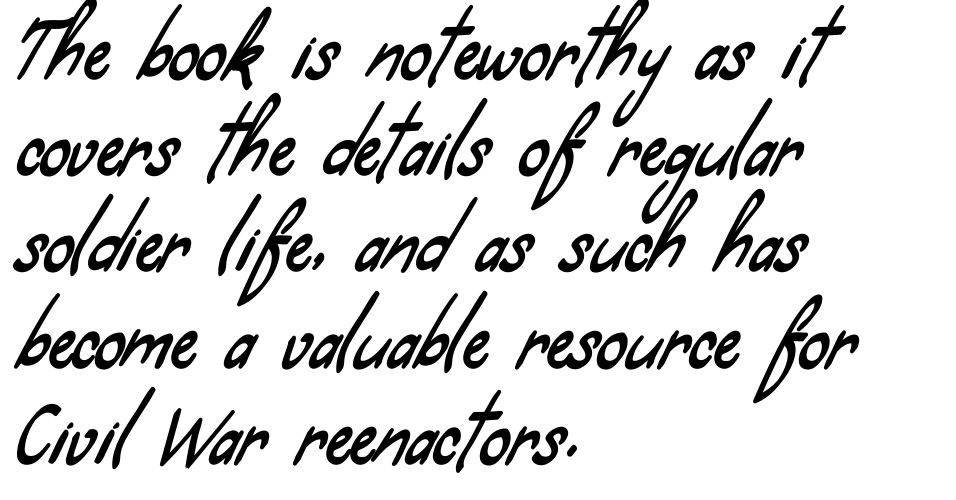
Q: Is the typeface a serif or a sans-serif typeface? A: Sans-serif.
Q: Is the text underlined? A: No.
Q: How is the paragraph aligned? A: Left-aligned.
Q: Is the spacing between letters normal or unusually wide? A: Normal.
Q: Is the spacing between lines tight, normal or loose? A: Normal.
Q: Width (condensed, normal, or wide)? A: Condensed.
Q: Stroke contrast? A: Low.
Q: x-height? A: Small.
Q: Monospaced? A: No.
